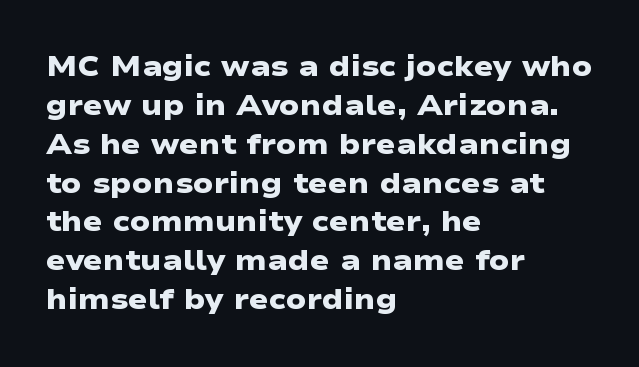
Has an underline been added? It has not. Each letter keeps its own natural width here, so spacing adapts to shape. The lines are quadded left. Set as a true bold cut, around the 700 mark. Nobody touched the tracking dial on this one.
